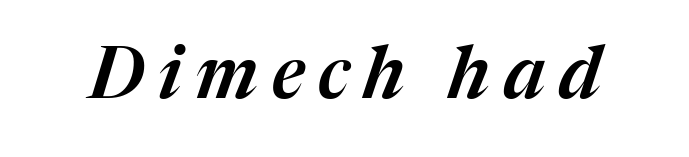
The image shows 72 px text type, italic (leaning right); set not underlined; medium stroke contrast and a medium x-height.
